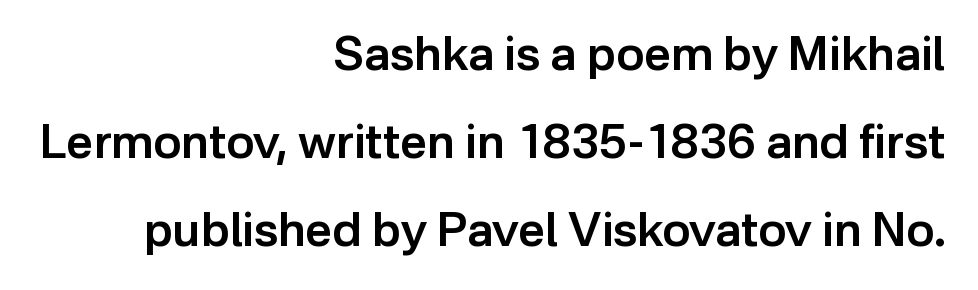
Q: Is the text bold? A: Semi-bold.
Q: Is the text italic (slanted)? A: No, it is upright.
Q: Is the typeface a serif or a sans-serif typeface? A: Sans-serif.
Q: Is the text underlined? A: No.
Q: How is the paragraph aligned? A: Right-aligned.
Q: Is the spacing between letters normal or unusually wide? A: Normal.
Q: Width (condensed, normal, or wide)? A: Normal.
Q: Stroke contrast? A: Low.
Q: x-height? A: Medium.
Q: Monospaced? A: No.
